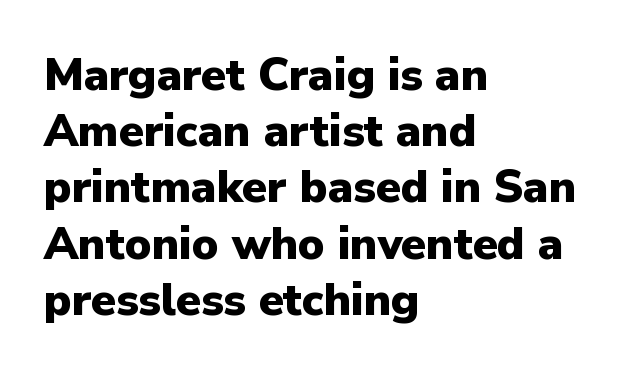
Q: Is the text bold? A: Yes.
Q: Is the text italic (slanted)? A: No, it is upright.
Q: Is the typeface a serif or a sans-serif typeface? A: Sans-serif.
Q: Is the text underlined? A: No.
Q: How is the paragraph aligned? A: Left-aligned.
Q: Is the spacing between letters normal or unusually wide? A: Normal.
Q: Is the spacing between lines tight, normal or loose? A: Normal.
Q: Width (condensed, normal, or wide)? A: Normal.
Q: Stroke contrast? A: Low.
Q: x-height? A: Medium.
Q: Monospaced? A: No.
